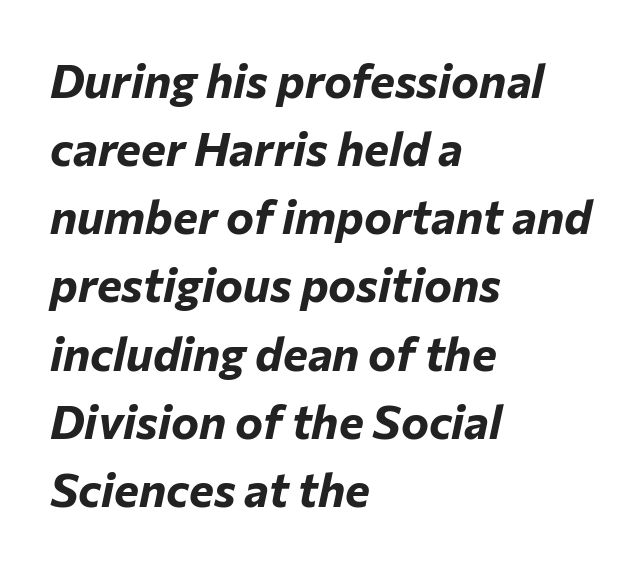
The image shows 47 px bold type, italic (leaning right); set left-aligned, normal line spacing (1.45x), normal letter spacing, not underlined; low stroke contrast and a medium x-height.
